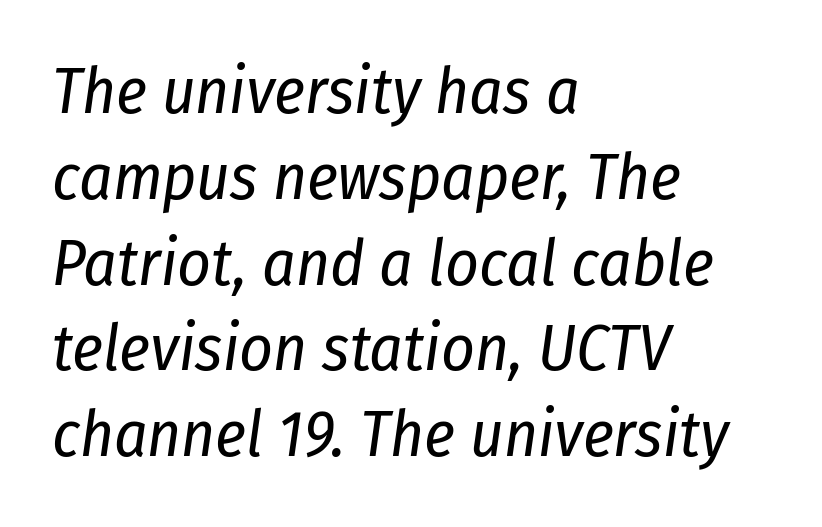
Q: Is the text bold? A: No.
Q: Is the text italic (slanted)? A: Yes, it leans right by about 8 degrees.
Q: Is the text underlined? A: No.
Q: How is the paragraph aligned? A: Left-aligned.
Q: Is the spacing between letters normal or unusually wide? A: Normal.
Q: Is the spacing between lines tight, normal or loose? A: Normal.
Q: Width (condensed, normal, or wide)? A: Condensed.
Q: Stroke contrast? A: Low.
Q: x-height? A: Medium.
Q: Monospaced? A: No.
